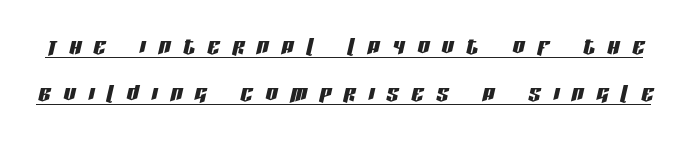
Q: Is the text italic (slanted)? A: Yes, it leans right by about 13 degrees.
Q: Is the text underlined? A: Yes.
Q: Is the spacing between letters normal or unusually wide? A: Unusually wide.
Q: Is the spacing between lines tight, normal or loose? A: Normal.
Q: Width (condensed, normal, or wide)? A: Condensed.
Q: Stroke contrast? A: Low.
Q: x-height? A: Large.
Q: Monospaced? A: No.
